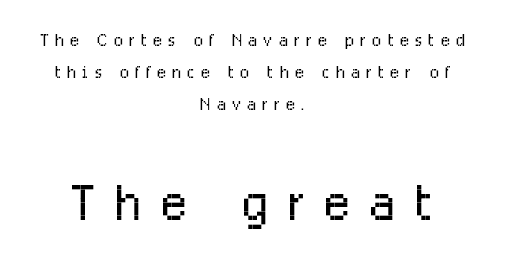
The image shows 69 px light, condensed sans-serif type, upright; set centered, normal line spacing (1.39x), unusually wide letter spacing (+0.28 em), not underlined; the second (bottom) block is 3.0x larger; low stroke contrast and a medium x-height.
